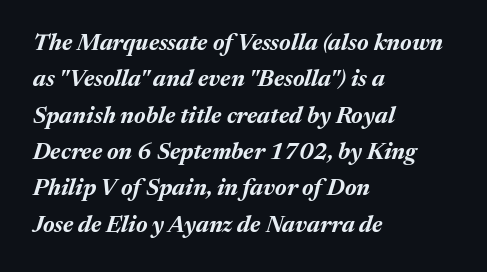
The image shows 23 px bold type, italic (leaning right); set left-aligned, normal line spacing (1.58x), normal letter spacing, not underlined.
